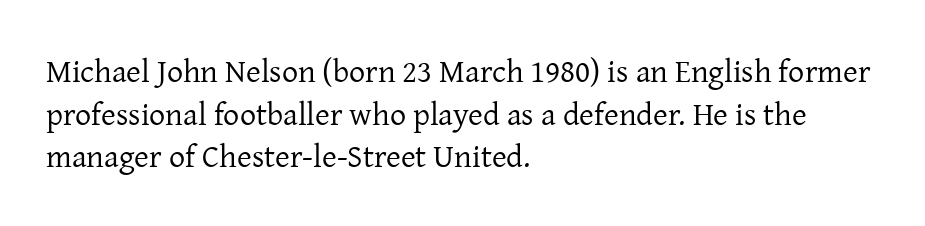
The area under the type is left untouched. Each letter's strokes conclude with small projecting serifs. The font sits on the lighter half of the weight spectrum, regular included. If you drew a line through each stem, it would be perfectly vertical. Which margin do the lines hug? The left one — the right edge is uneven. Here the glyphs are tracked normally, forming tight word shapes.
